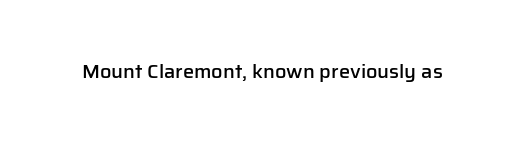
Q: Is the text bold? A: Semi-bold.
Q: Is the text italic (slanted)? A: No, it is upright.
Q: Is the text underlined? A: No.
Q: Is the spacing between letters normal or unusually wide? A: Normal.
